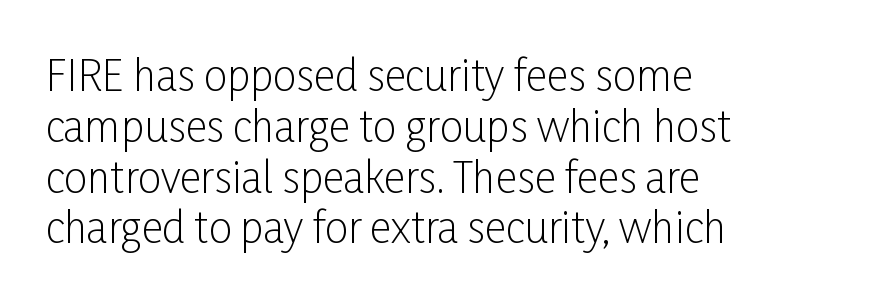
Q: Is the text bold? A: No.
Q: Is the text italic (slanted)? A: No, it is upright.
Q: Is the typeface a serif or a sans-serif typeface? A: Sans-serif.
Q: Is the text underlined? A: No.
Q: How is the paragraph aligned? A: Left-aligned.
Q: Is the spacing between letters normal or unusually wide? A: Normal.
Q: Width (condensed, normal, or wide)? A: Condensed.
Q: Stroke contrast? A: Low.
Q: x-height? A: Medium.
Q: Monospaced? A: No.
